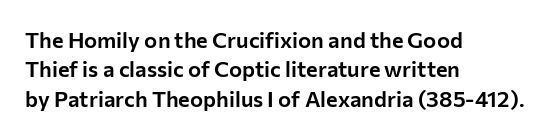
The image shows 22 px text type, upright; set left-aligned, normal line spacing (1.33x), normal letter spacing, not underlined.
